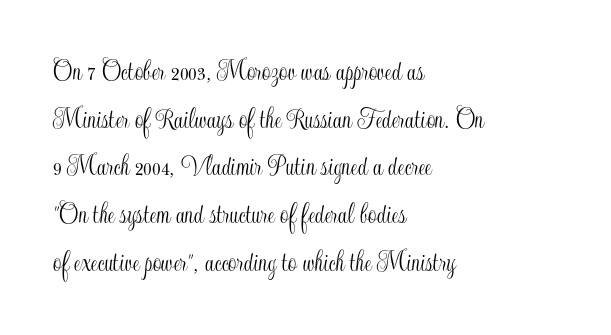
The image shows 30 px condensed type; set left-aligned, normal line spacing (1.59x), normal letter spacing, not underlined; a small x-height.
